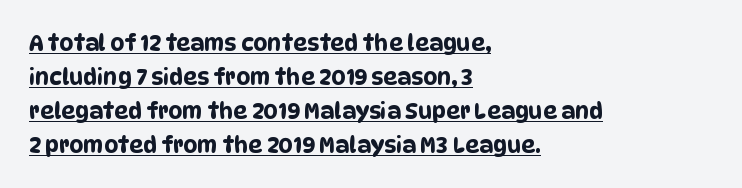
Q: Is the text underlined? A: Yes.
Q: How is the paragraph aligned? A: Left-aligned.
Q: Is the spacing between letters normal or unusually wide? A: Normal.
Q: Is the spacing between lines tight, normal or loose? A: Normal.
